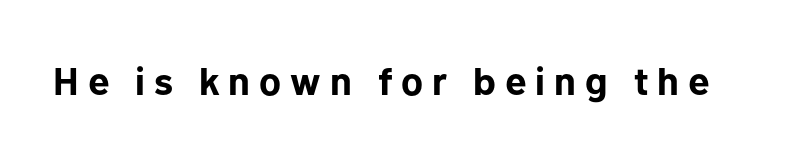
Q: Is the text bold? A: Yes.
Q: Is the text italic (slanted)? A: No, it is upright.
Q: Is the typeface a serif or a sans-serif typeface? A: Sans-serif.
Q: Is the text underlined? A: No.
Q: Is the spacing between letters normal or unusually wide? A: Unusually wide.
Q: Width (condensed, normal, or wide)? A: Normal.
Q: Stroke contrast? A: Low.
Q: x-height? A: Medium.
Q: Monospaced? A: No.
